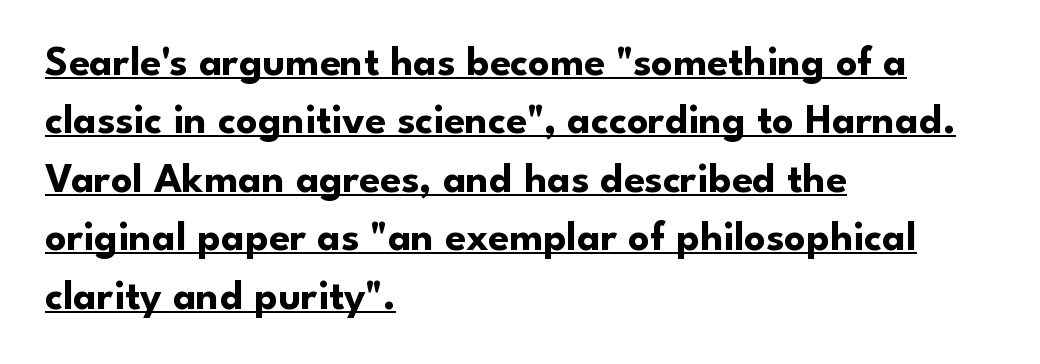
Q: Is the text bold? A: Yes.
Q: Is the text italic (slanted)? A: No, it is upright.
Q: Is the typeface a serif or a sans-serif typeface? A: Sans-serif.
Q: Is the text underlined? A: Yes.
Q: How is the paragraph aligned? A: Left-aligned.
Q: Is the spacing between letters normal or unusually wide? A: Normal.
Q: Is the spacing between lines tight, normal or loose? A: Normal.
Q: Width (condensed, normal, or wide)? A: Normal.
Q: Stroke contrast? A: Low.
Q: x-height? A: Small.
Q: Monospaced? A: No.
